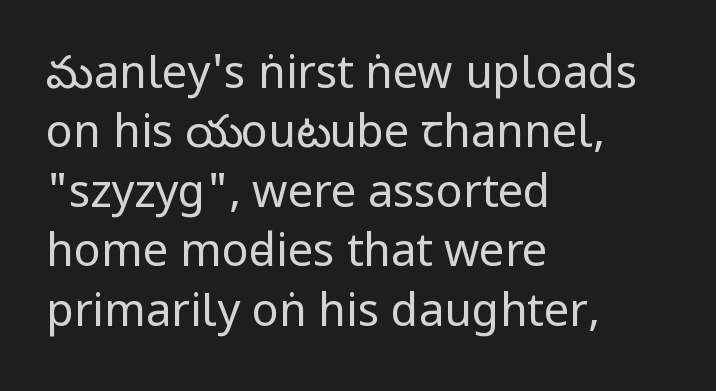
{"serif": "no", "italic": "no", "bold": "no", "weight": "regular", "width": "condensed", "stroke_contrast": "low", "underline": "no", "align": "left", "line_spacing": "normal", "line_spacing_ratio": 1.32, "letter_spacing": "normal", "letter_spacing_em": 0.0, "glyph_px": 45}
